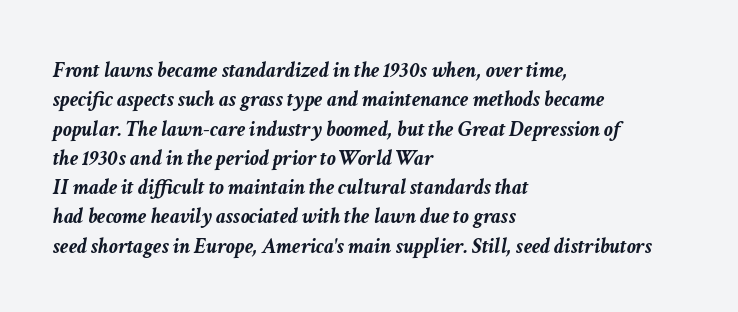
The image shows 22 px bold type, italic (leaning right); set left-aligned, normal line spacing (1.33x), normal letter spacing, not underlined.
